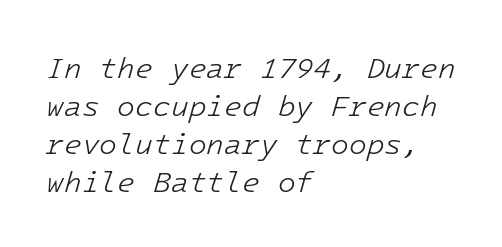
Successive baselines arrive at the customary interval. No heavy texture on the line: the type isn't bold. Rule under the text: the space is simply empty. The paragraph has a hard left edge and a soft right edge.
